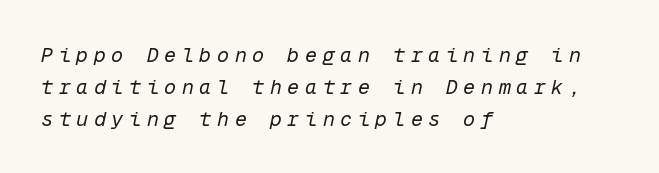
Nothing heavy about these letters — not bold at all. Loose tracking; the words dissolve into strings of separated letters. Left-aligned paragraph, ragged on the right. Anything drawn beneath the words? Only blank space. Looking at the ascenders, they clearly lean.
